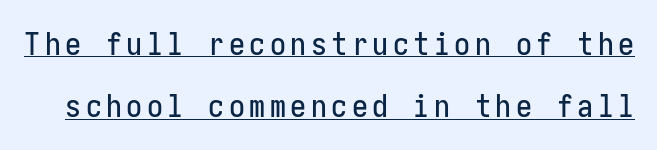
The image shows 32 px condensed sans-serif type, upright; set loose line spacing (1.95x), underlined; low stroke contrast and a medium x-height.
